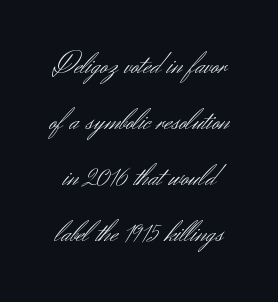
{"serif": "no", "bold": "no", "weight": "light", "width": "normal", "stroke_contrast": "medium", "x_height": "small", "monospaced": "no", "underline": "no", "line_spacing_ratio": 1.81, "letter_spacing": "normal", "letter_spacing_em": 0.0, "glyph_px": 31}
